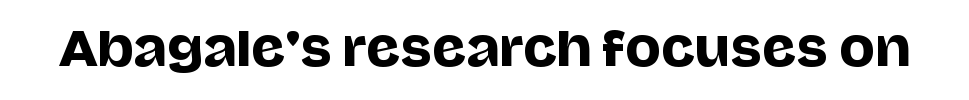
The image shows 47 px sans-serif type, upright; set normal letter spacing, not underlined; low stroke contrast and a large x-height.
